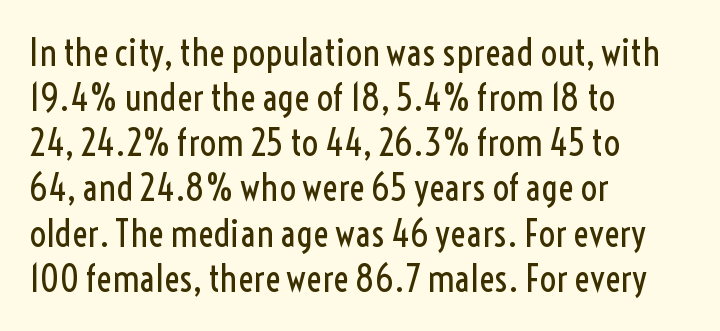
Q: Is the text bold? A: No.
Q: Is the text italic (slanted)? A: No, it is upright.
Q: Is the typeface a serif or a sans-serif typeface? A: Sans-serif.
Q: Is the text underlined? A: No.
Q: How is the paragraph aligned? A: Left-aligned.
Q: Is the spacing between letters normal or unusually wide? A: Normal.
Q: Width (condensed, normal, or wide)? A: Condensed.
Q: x-height? A: Medium.
Q: Monospaced? A: No.
